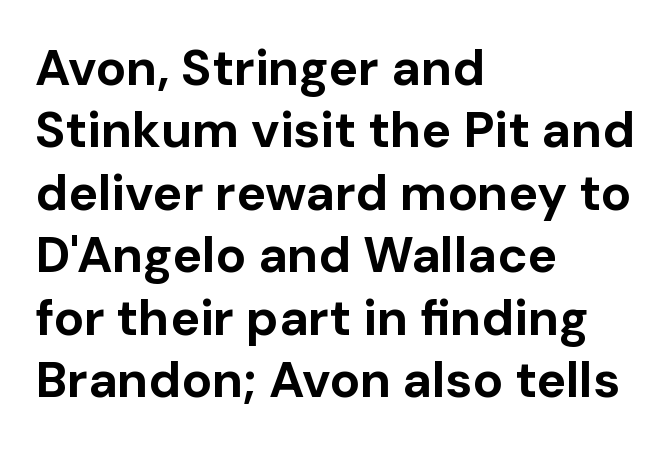
Is there much room between lines? A standard amount, neither cramped nor airy. Each line starts at the same left margin while the right side varies. Students, this is bold: see how much ink each stroke carries. Words float on clear page, feet unadorned. The face used here is proportionally spaced, like ordinary book or web type.
